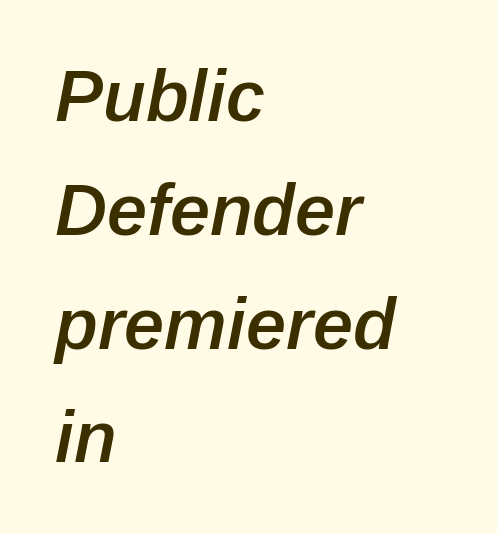
Q: Is the text bold? A: Semi-bold.
Q: Is the text italic (slanted)? A: Yes, it leans right by about 12 degrees.
Q: Is the text underlined? A: No.
Q: How is the paragraph aligned? A: Left-aligned.
Q: Is the spacing between letters normal or unusually wide? A: Normal.
Q: Is the spacing between lines tight, normal or loose? A: Normal.
Q: Width (condensed, normal, or wide)? A: Normal.
Q: Stroke contrast? A: Low.
Q: x-height? A: Medium.
Q: Monospaced? A: No.
